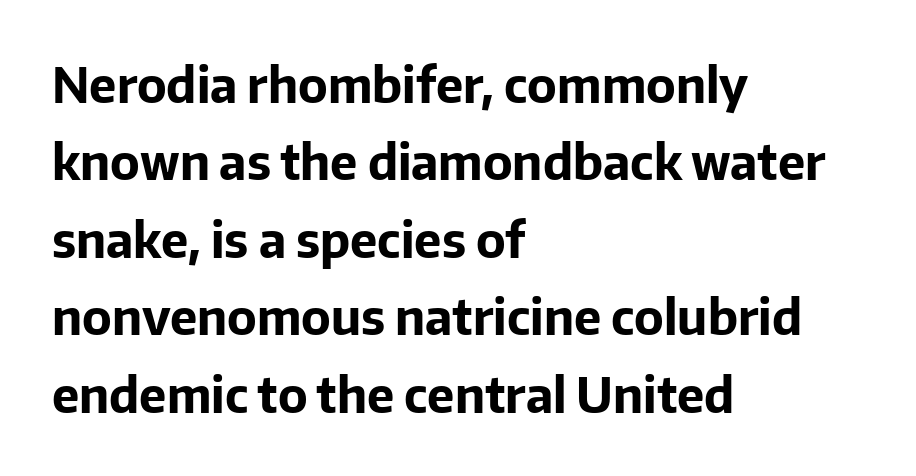
Teacher's note: observe the even left margin — that is flush-left alignment. Here the glyphs are tracked normally, forming tight word shapes. Tall strokes in this sample are plumb rather than angled. On the weight axis this lands at bold, roughly 700. Classification — sans serif. Beneath every word, the page is bare.
